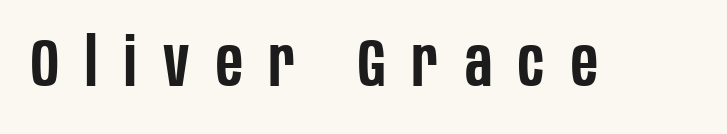
The image shows 68 px semibold, condensed sans-serif type, upright; set unusually wide letter spacing (+0.39 em), not underlined; low stroke contrast and a large x-height.
